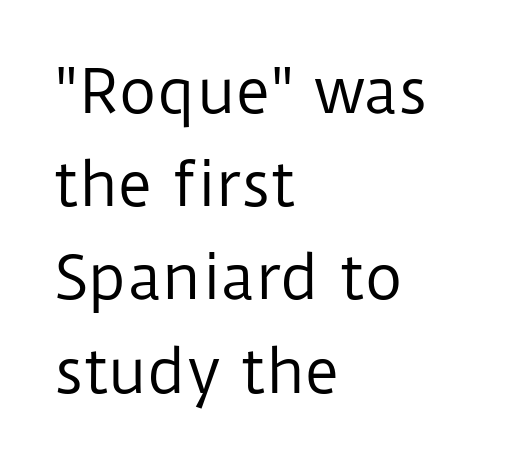
Anything drawn beneath the words? Only blank space. Default kerning and tracking; the words read as compact shapes. The glyphs in this specimen are sans serif. The designer left line spacing at the default. Stems here are at most as thick as an everyday book face. The typography opts for an upright posture over an oblique one.
